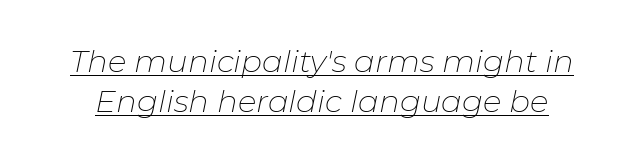
{"italic": "yes", "lean": "right", "slant_degrees": 11, "bold": "no", "weight": "thin", "width": "normal", "stroke_contrast": "low", "x_height": "medium", "monospaced": "no", "underline": "yes", "line_spacing": "normal", "line_spacing_ratio": 1.29, "letter_spacing": "normal", "letter_spacing_em": 0.0, "glyph_px": 31}
